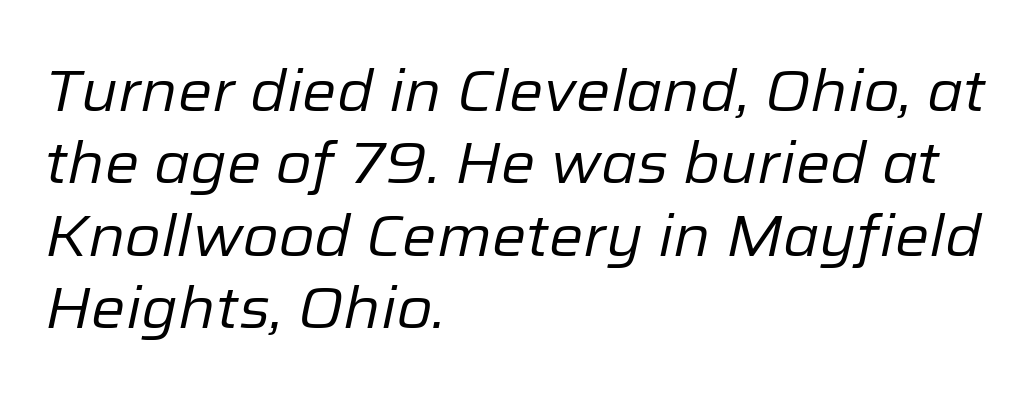
{"italic": "yes", "lean": "right", "slant_degrees": 12, "bold": "no", "weight": "regular", "width": "normal", "stroke_contrast": "low", "x_height": "medium", "monospaced": "no", "underline": "no", "align": "left", "line_spacing": "normal", "line_spacing_ratio": 1.25, "letter_spacing": "normal", "letter_spacing_em": 0.0, "glyph_px": 58}
